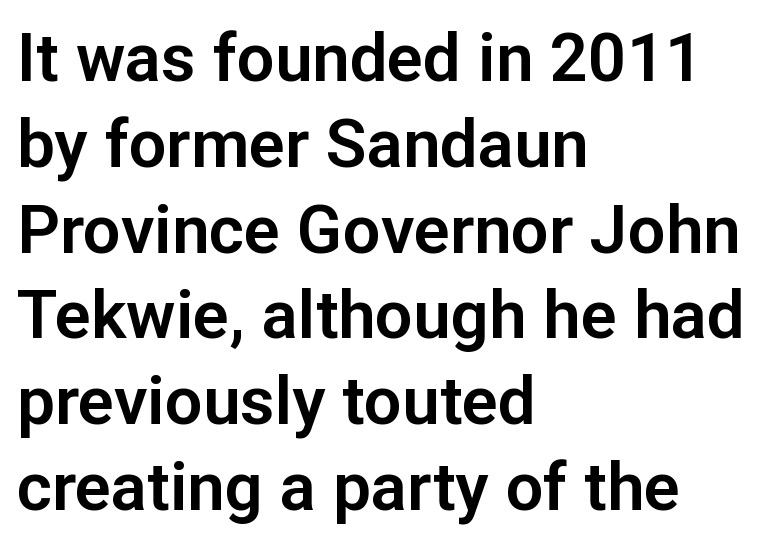
Q: Is the text italic (slanted)? A: No, it is upright.
Q: Is the typeface a serif or a sans-serif typeface? A: Sans-serif.
Q: Is the text underlined? A: No.
Q: How is the paragraph aligned? A: Left-aligned.
Q: Is the spacing between letters normal or unusually wide? A: Normal.
Q: Is the spacing between lines tight, normal or loose? A: Normal.
Q: Width (condensed, normal, or wide)? A: Normal.
Q: Stroke contrast? A: Low.
Q: x-height? A: Medium.
Q: Monospaced? A: No.
